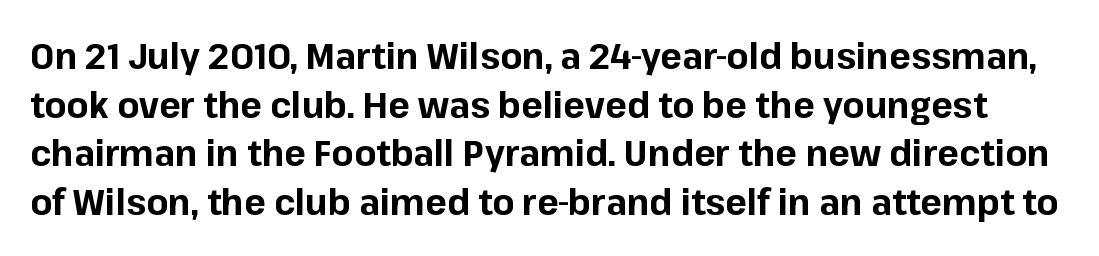
This rendering leaves character spacing at its baseline value. The area under the type is left untouched. Every character sits straight up, as roman type does. Each new line begins a customary step beneath the previous one. The rendering shows plain stroke endings on the letterforms — a sans-serif design. Looks like regular typesetting: each glyph gets only the width it needs.
